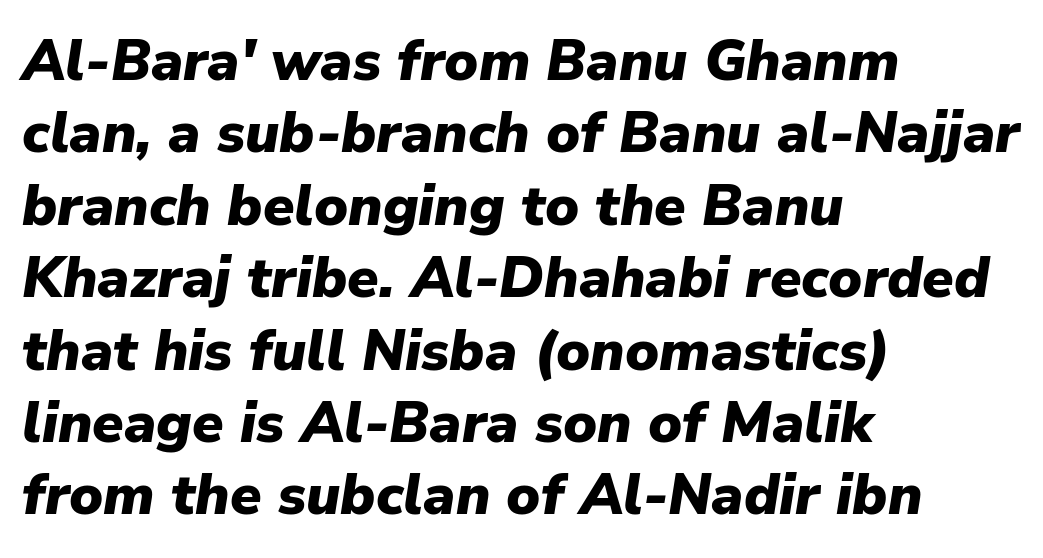
{"italic": "yes", "lean": "right", "slant_degrees": 9, "bold": "yes", "weight": "heavy", "width": "normal", "stroke_contrast": "low", "x_height": "medium", "monospaced": "no", "underline": "no", "align": "left", "line_spacing": "normal", "line_spacing_ratio": 1.27, "letter_spacing": "normal", "letter_spacing_em": 0.0, "glyph_px": 57}
